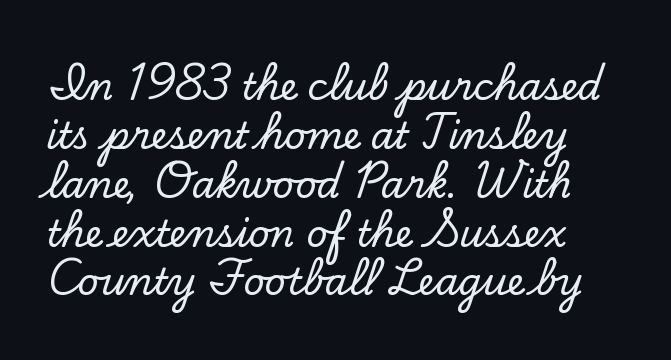
The face used here is proportionally spaced, like ordinary book or web type. Font category for this specimen: serif. Each word holds together tightly as a unit, with standard inter-letter gaps. The paragraph has a hard left edge and a soft right edge. A normal amount of white space separates one row of letters from the next.
